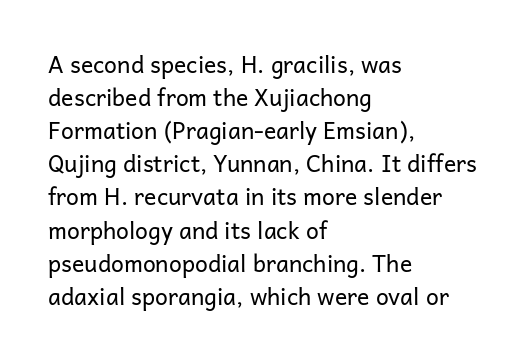
Does extra space separate the letters? No, they use regular spacing. The rendering anchors every line to the left-hand side. The axis of the letterforms is exactly vertical. These lines sit exactly where default settings would place them. Ink coverage per letter is moderate at most. Bare-footed words on every line.
